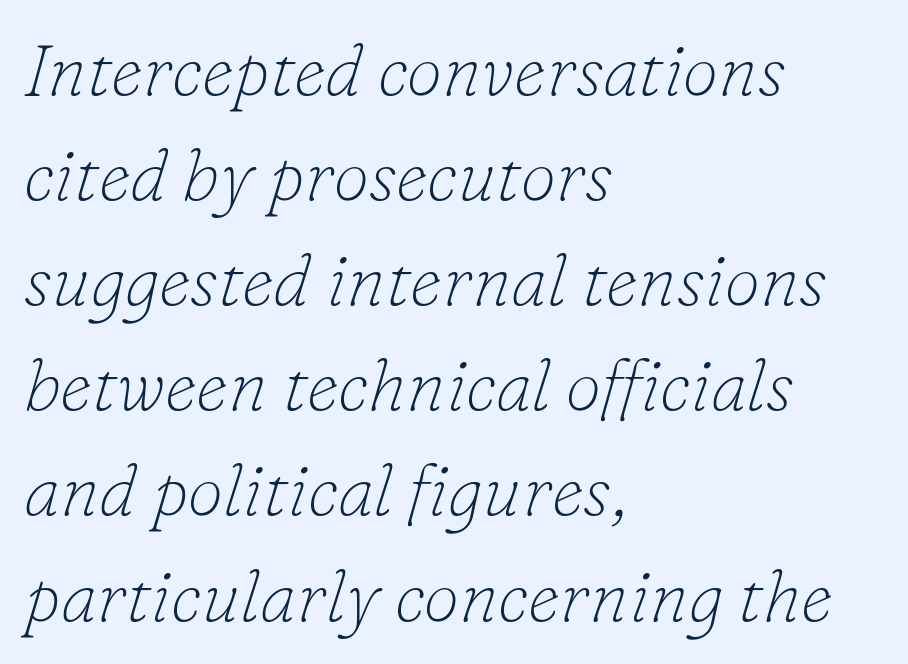
Q: Is the text bold? A: No.
Q: Is the text italic (slanted)? A: Yes, it leans right by about 16 degrees.
Q: Is the typeface a serif or a sans-serif typeface? A: Serif.
Q: Is the text underlined? A: No.
Q: How is the paragraph aligned? A: Left-aligned.
Q: Is the spacing between letters normal or unusually wide? A: Normal.
Q: Is the spacing between lines tight, normal or loose? A: Normal.
Q: Width (condensed, normal, or wide)? A: Normal.
Q: Stroke contrast? A: Low.
Q: x-height? A: Small.
Q: Monospaced? A: No.
